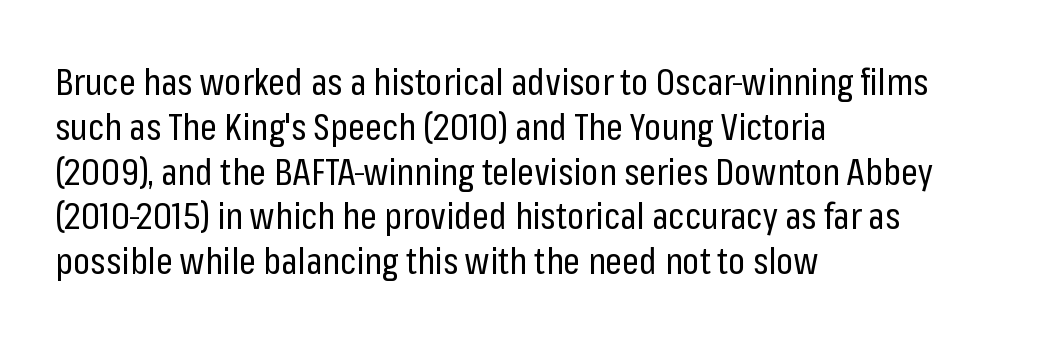
Q: Is the text bold? A: No.
Q: Is the text italic (slanted)? A: No, it is upright.
Q: Is the typeface a serif or a sans-serif typeface? A: Sans-serif.
Q: Is the text underlined? A: No.
Q: How is the paragraph aligned? A: Left-aligned.
Q: Is the spacing between letters normal or unusually wide? A: Normal.
Q: Width (condensed, normal, or wide)? A: Condensed.
Q: Stroke contrast? A: Low.
Q: x-height? A: Medium.
Q: Monospaced? A: No.
